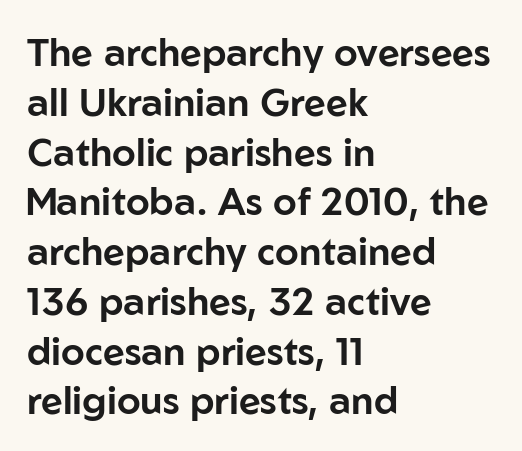
The image shows 38 px sans-serif type, upright; set left-aligned, normal line spacing (1.31x), normal letter spacing, not underlined; low stroke contrast and a medium x-height.
